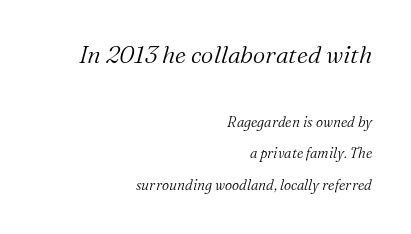
{"italic": "yes", "lean": "right", "slant_degrees": 16, "bold": "no", "underline": "no", "align": "right", "line_spacing": "loose", "line_spacing_ratio": 2.27, "letter_spacing": "normal", "letter_spacing_em": 0.0, "larger_block": "first", "size_ratio": 1.71, "glyph_px": 24}
